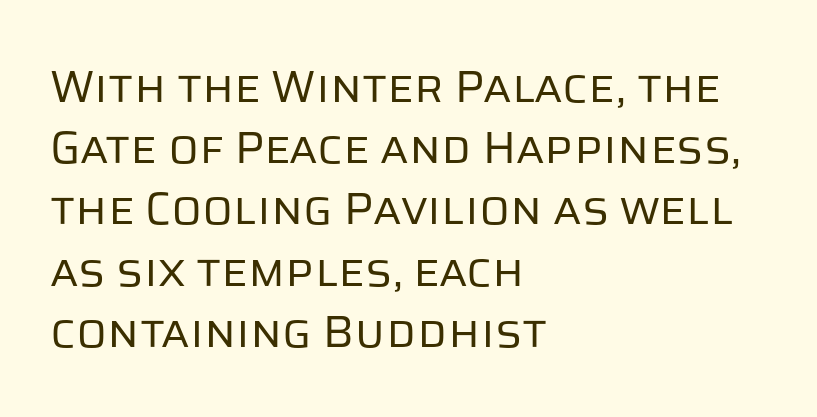
Posture: straight, roman, zero tilt. Letters rest on an invisible, unmarked baseline. Teacher's note: observe the even left margin — that is flush-left alignment. In terms of letterspacing, this is plain default setting.
